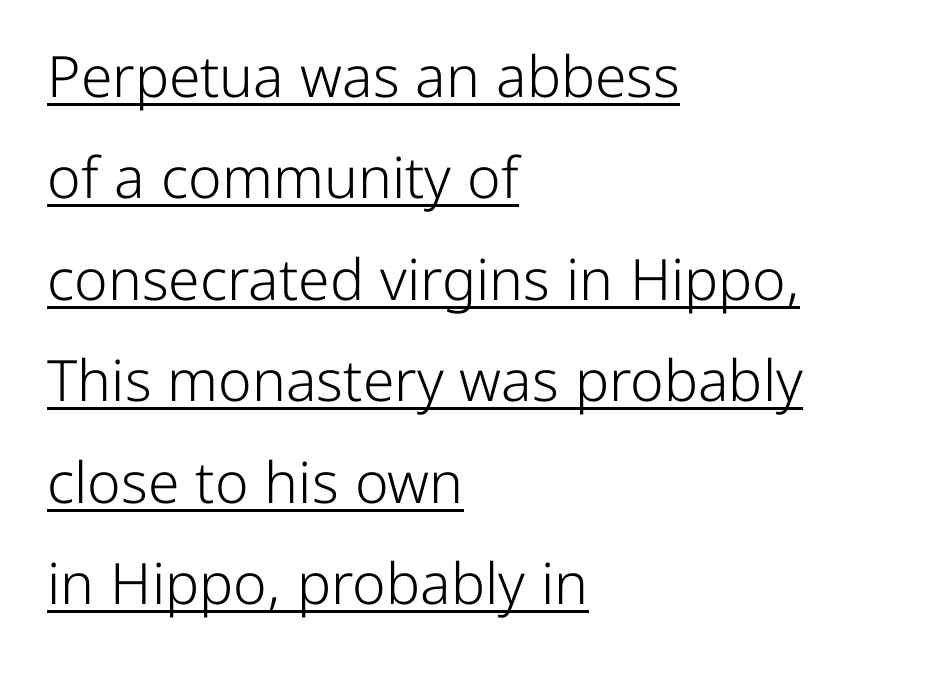
Q: Is the text bold? A: No.
Q: Is the text italic (slanted)? A: No, it is upright.
Q: Is the typeface a serif or a sans-serif typeface? A: Sans-serif.
Q: Is the text underlined? A: Yes.
Q: How is the paragraph aligned? A: Left-aligned.
Q: Is the spacing between letters normal or unusually wide? A: Normal.
Q: Width (condensed, normal, or wide)? A: Normal.
Q: Stroke contrast? A: Low.
Q: x-height? A: Medium.
Q: Monospaced? A: No.
